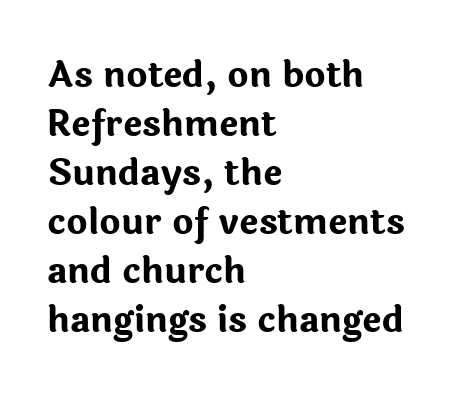
The image shows 36 px bold sans-serif type, upright; set left-aligned, normal line spacing (1.36x), normal letter spacing, not underlined; low stroke contrast and a medium x-height.
